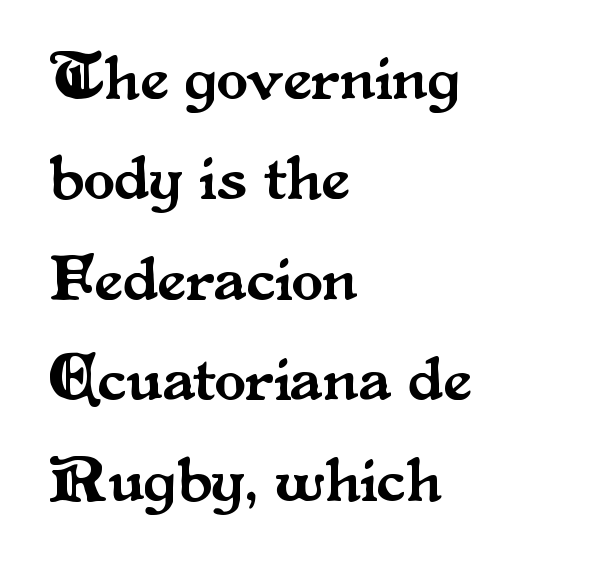
The image shows 64 px serif type, upright; set left-aligned, normal line spacing (1.57x), normal letter spacing, not underlined; medium stroke contrast and a small x-height.
